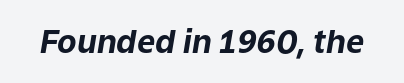
{"italic": "yes", "lean": "right", "slant_degrees": 9, "bold": "yes", "weight": "bold", "width": "normal", "stroke_contrast": "low", "x_height": "medium", "monospaced": "no", "underline": "no", "letter_spacing": "normal", "letter_spacing_em": 0.0, "glyph_px": 32}
